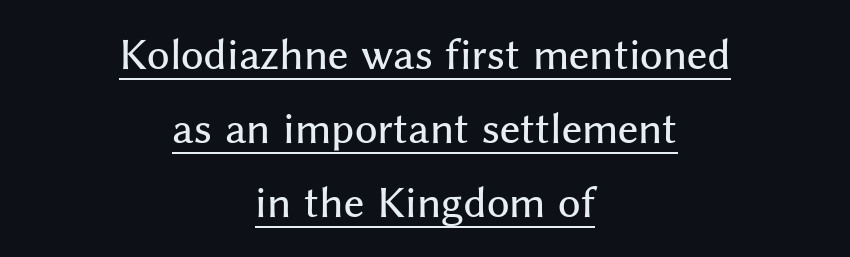
{"serif": "no", "italic": "no", "width": "normal", "stroke_contrast": "medium", "x_height": "medium", "monospaced": "no", "underline": "yes", "align": "center", "line_spacing": "loose", "line_spacing_ratio": 1.9, "letter_spacing": "normal", "letter_spacing_em": 0.0, "glyph_px": 39}
